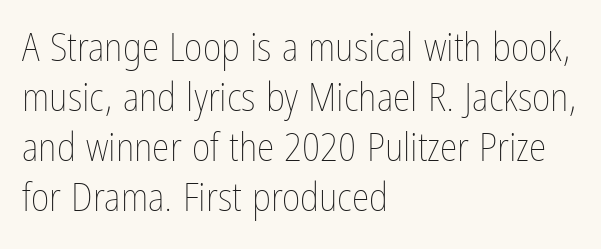
Reading down the column, the eye jumps a familiar distance to each next line. Beneath every word, the page is bare. A typesetter would mark this as roman, not italic. The horizontal fit of the characters is conventional and even. The strokes carry an ordinary text weight at most. Teacher's note: observe the even left margin — that is flush-left alignment.
